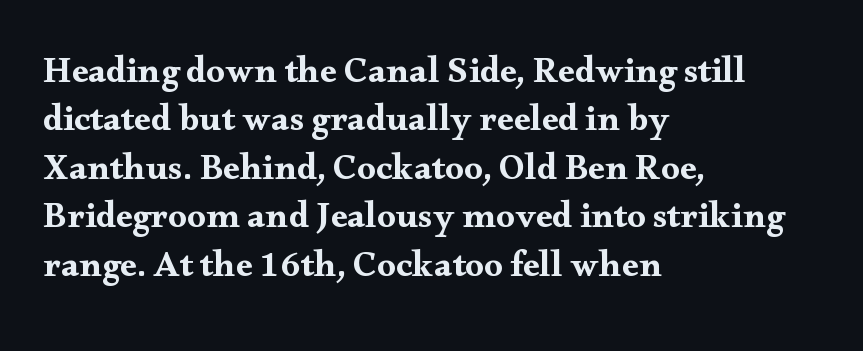
Q: Is the text italic (slanted)? A: No, it is upright.
Q: Is the typeface a serif or a sans-serif typeface? A: Serif.
Q: Is the text underlined? A: No.
Q: How is the paragraph aligned? A: Left-aligned.
Q: Is the spacing between letters normal or unusually wide? A: Normal.
Q: Is the spacing between lines tight, normal or loose? A: Normal.
Q: Width (condensed, normal, or wide)? A: Wide.
Q: Stroke contrast? A: Medium.
Q: x-height? A: Small.
Q: Monospaced? A: No.
